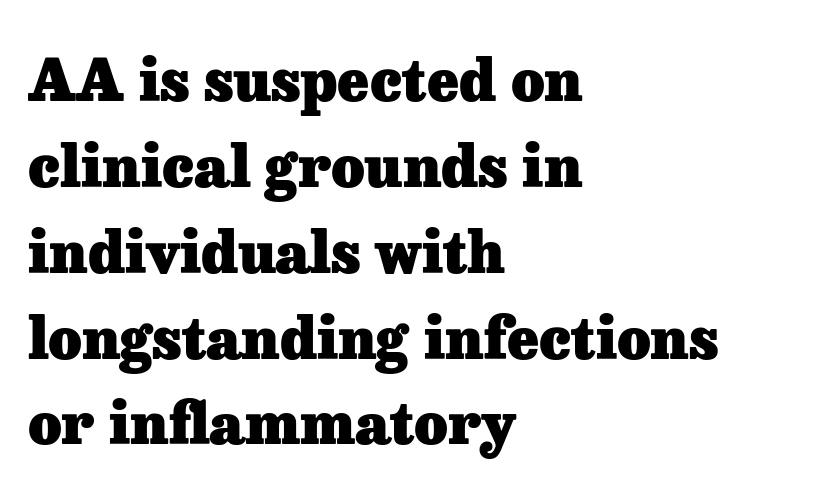
{"serif": "yes", "italic": "no", "bold": "yes", "weight": "heavy", "width": "normal", "stroke_contrast": "low", "x_height": "medium", "monospaced": "no", "underline": "no", "align": "left", "line_spacing": "normal", "line_spacing_ratio": 1.48, "letter_spacing": "normal", "letter_spacing_em": 0.0, "glyph_px": 58}
